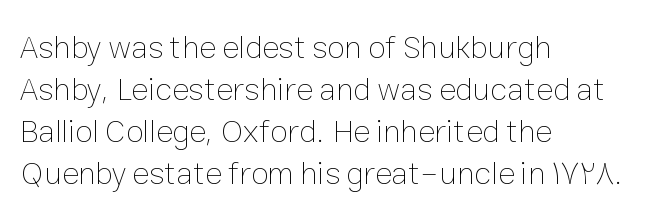
Each new line begins a customary step beneath the previous one. In CSS terms this would be text-align: left. A bare baseline throughout the passage. Do the characters align in a grid? No, the font is proportional. Summary of weight: not heavy and not bold.
